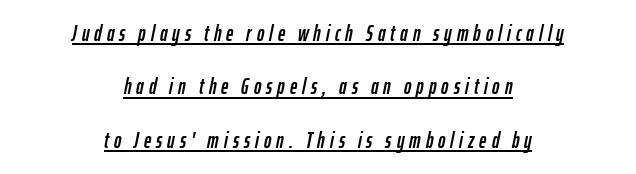
{"italic": "yes", "lean": "right", "slant_degrees": 12, "underline": "yes", "align": "center", "line_spacing": "loose", "line_spacing_ratio": 2.43, "letter_spacing": "wide", "letter_spacing_em": 0.23, "glyph_px": 22}
